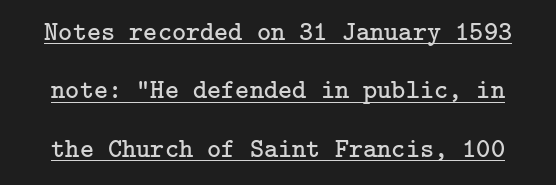
Q: Is the text bold? A: No.
Q: Is the text italic (slanted)? A: No, it is upright.
Q: Is the text underlined? A: Yes.
Q: Is the spacing between letters normal or unusually wide? A: Normal.
Q: Is the spacing between lines tight, normal or loose? A: Loose.
